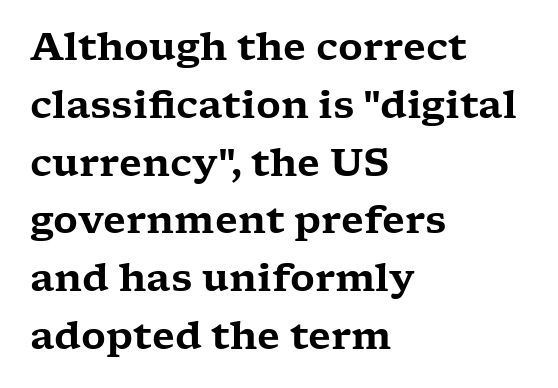
The typesetter chose a ragged-right arrangement here. Typographically, this falls in the serif category. The leading is moderate, giving the passage an even texture. Vertical strokes here are truly vertical. Anything drawn beneath the words? Only blank space.
